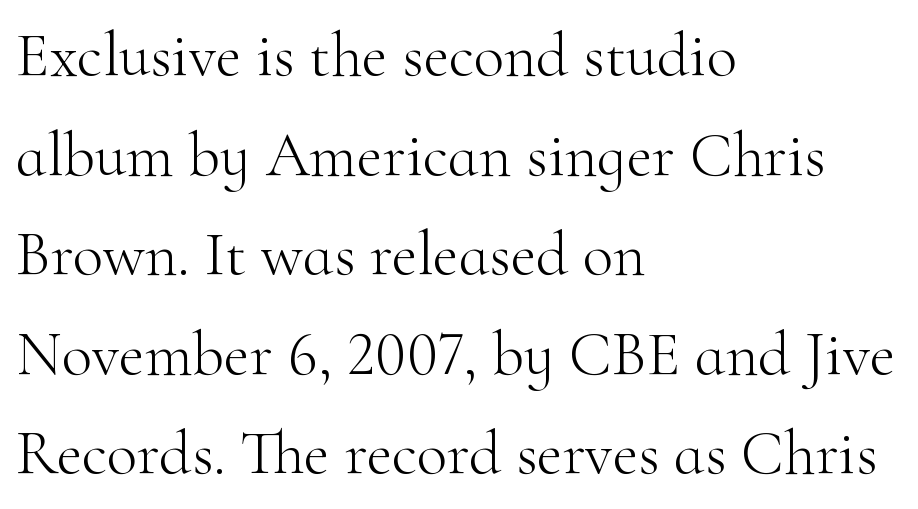
The image shows 63 px light serif type, upright; set left-aligned, normal line spacing (1.58x), normal letter spacing, not underlined; high stroke contrast and a small x-height.
